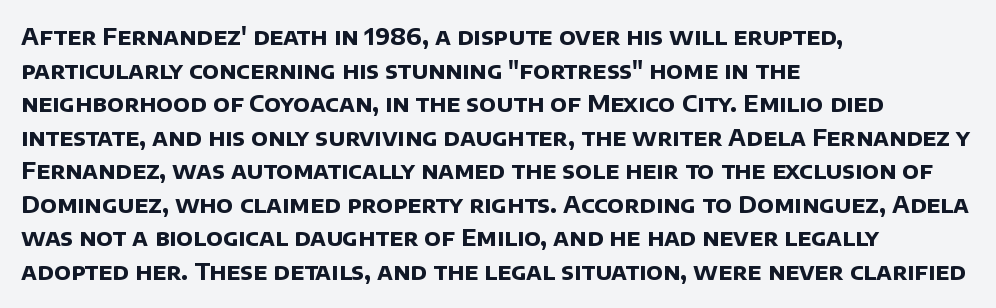
Q: Is the text bold? A: Yes.
Q: Is the text underlined? A: No.
Q: How is the paragraph aligned? A: Left-aligned.
Q: Is the spacing between letters normal or unusually wide? A: Normal.
Q: Is the spacing between lines tight, normal or loose? A: Normal.
